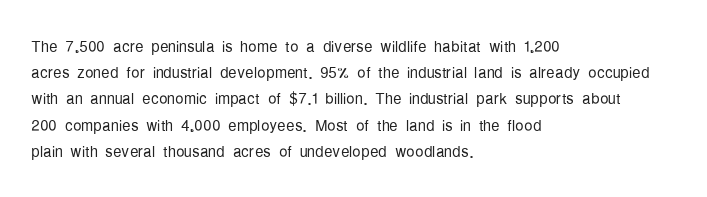
The image shows 21 px text type, upright; set left-aligned, normal line spacing (1.25x), normal letter spacing, not underlined.
